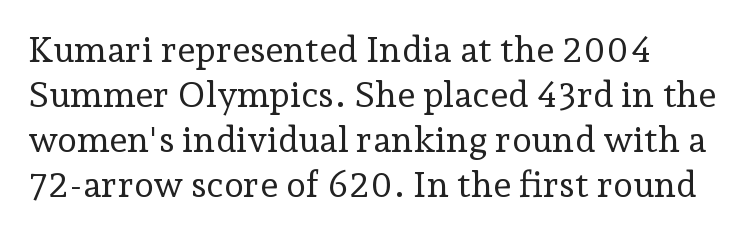
The letters advance in unequal steps, a hallmark of proportional type. The letterforms sit shoulder to shoulder at normal distance. No italicization has been applied; the sample stays upright. Each letter's strokes conclude with small projecting serifs. Caption: face not bold, strokes unweighted.
